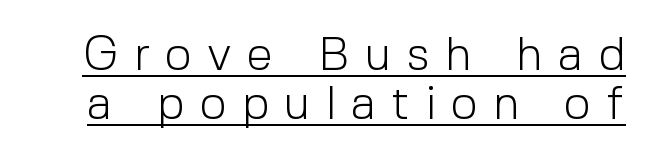
Q: Is the text bold? A: No.
Q: Is the text italic (slanted)? A: No, it is upright.
Q: Is the typeface a serif or a sans-serif typeface? A: Sans-serif.
Q: Is the text underlined? A: Yes.
Q: Is the spacing between letters normal or unusually wide? A: Unusually wide.
Q: Is the spacing between lines tight, normal or loose? A: Tight.
Q: Width (condensed, normal, or wide)? A: Normal.
Q: x-height? A: Medium.
Q: Monospaced? A: No.
